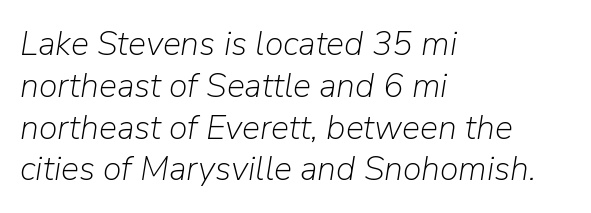
Q: Is the text bold? A: No.
Q: Is the text italic (slanted)? A: Yes, it leans right by about 9 degrees.
Q: Is the text underlined? A: No.
Q: How is the paragraph aligned? A: Left-aligned.
Q: Is the spacing between letters normal or unusually wide? A: Normal.
Q: Width (condensed, normal, or wide)? A: Normal.
Q: Stroke contrast? A: Low.
Q: x-height? A: Medium.
Q: Monospaced? A: No.
